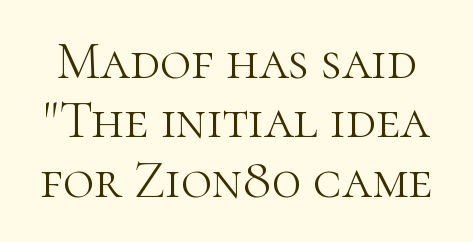
The image shows 53 px light serif type, upright; set tight line spacing (1.12x), normal letter spacing, not underlined; high stroke contrast and a medium x-height.
